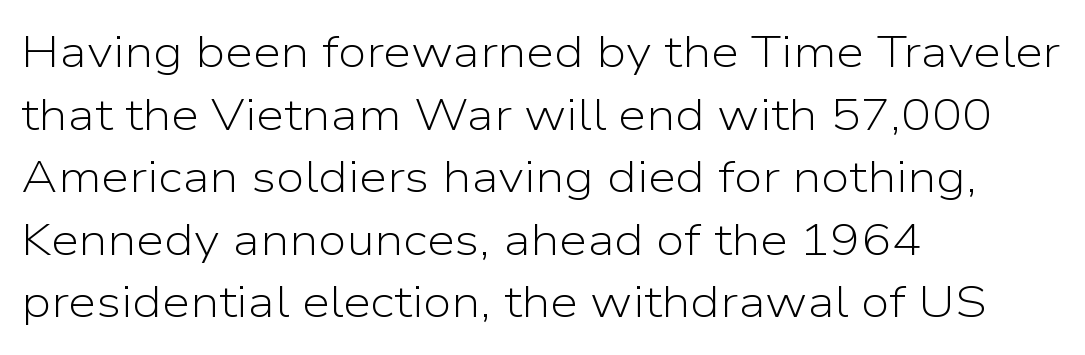
Is the type heavy? It reads as light-to-regular instead. A typesetter would call this zero additional tracking. All the whitespace from short lines collects on the right. These lines are rendered in a variable-pitch font. Vertically, the passage feels balanced, rows spaced as you'd expect.
